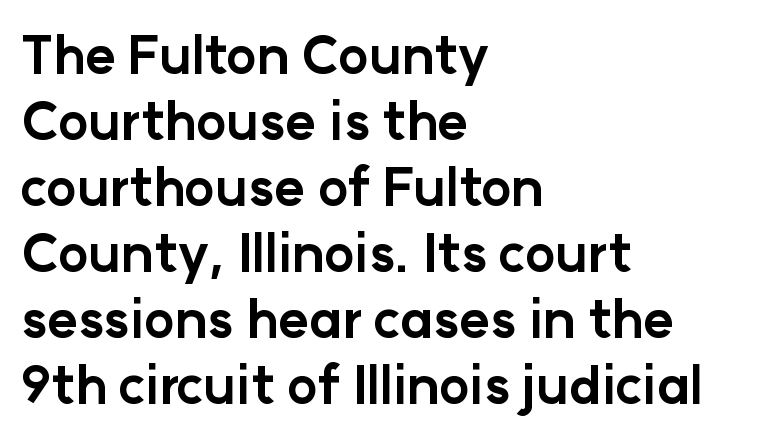
These words are printed bold, with thick strokes throughout. Underline: absent. This rendering leaves character spacing at its baseline value. Students, observe: this is what conventionally led text looks like. Vertical strokes here are truly vertical. The letters carry no serifs — their stems end cleanly without finishing strokes.
